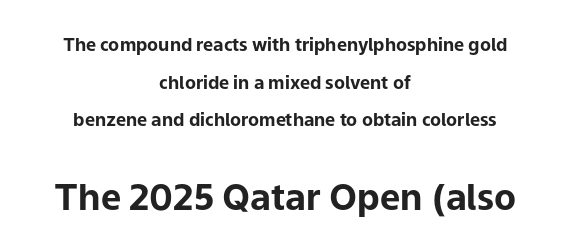
{"serif": "no", "italic": "no", "bold": "yes", "weight": "bold", "width": "normal", "stroke_contrast": "low", "x_height": "medium", "monospaced": "no", "underline": "no", "align": "center", "line_spacing": "loose", "line_spacing_ratio": 2.09, "letter_spacing": "normal", "letter_spacing_em": 0.0, "larger_block": "second", "size_ratio": 2.0, "glyph_px": 36}
